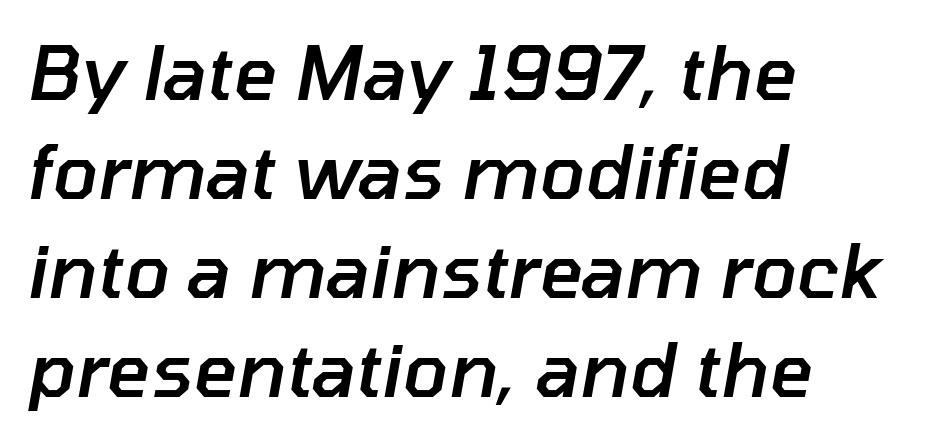
Q: Is the text bold? A: Semi-bold.
Q: Is the text italic (slanted)? A: Yes, it leans right by about 10 degrees.
Q: Is the text underlined? A: No.
Q: How is the paragraph aligned? A: Left-aligned.
Q: Is the spacing between letters normal or unusually wide? A: Normal.
Q: Is the spacing between lines tight, normal or loose? A: Normal.
Q: Width (condensed, normal, or wide)? A: Normal.
Q: Stroke contrast? A: Low.
Q: x-height? A: Medium.
Q: Monospaced? A: No.
